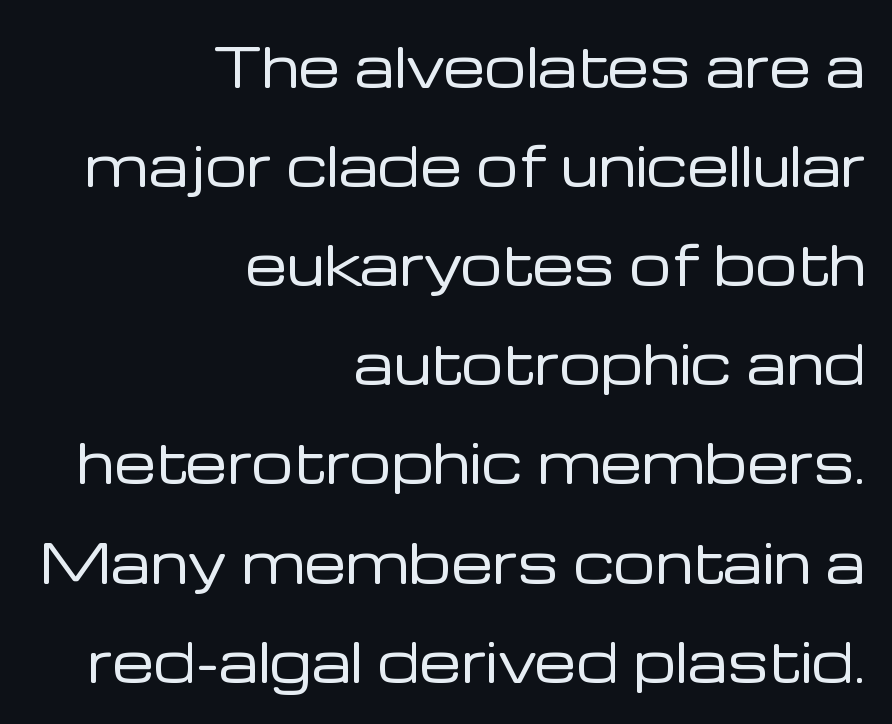
Q: Is the text bold? A: No.
Q: Is the text italic (slanted)? A: No, it is upright.
Q: Is the typeface a serif or a sans-serif typeface? A: Sans-serif.
Q: Is the text underlined? A: No.
Q: How is the paragraph aligned? A: Right-aligned.
Q: Is the spacing between letters normal or unusually wide? A: Normal.
Q: Width (condensed, normal, or wide)? A: Normal.
Q: Stroke contrast? A: Low.
Q: x-height? A: Medium.
Q: Monospaced? A: No.
